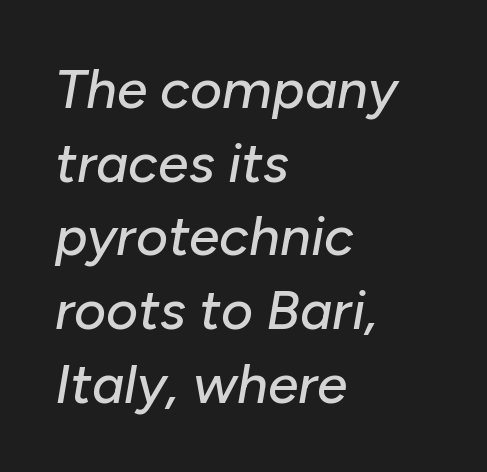
{"italic": "yes", "lean": "right", "slant_degrees": 10, "width": "normal", "stroke_contrast": "low", "x_height": "medium", "monospaced": "no", "underline": "no", "align": "left", "line_spacing": "normal", "line_spacing_ratio": 1.34, "letter_spacing": "normal", "letter_spacing_em": 0.0, "glyph_px": 55}
